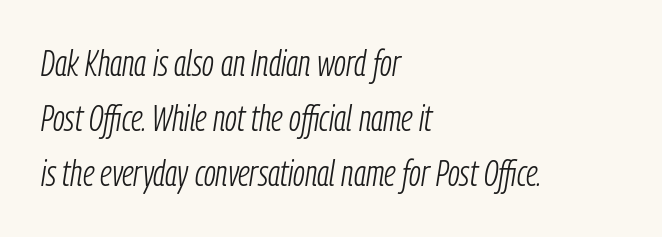
{"italic": "yes", "lean": "right", "slant_degrees": 9, "bold": "no", "weight": "light", "width": "condensed", "stroke_contrast": "low", "x_height": "medium", "monospaced": "no", "underline": "no", "align": "left", "line_spacing": "normal", "line_spacing_ratio": 1.53, "letter_spacing": "normal", "letter_spacing_em": 0.0, "glyph_px": 36}
